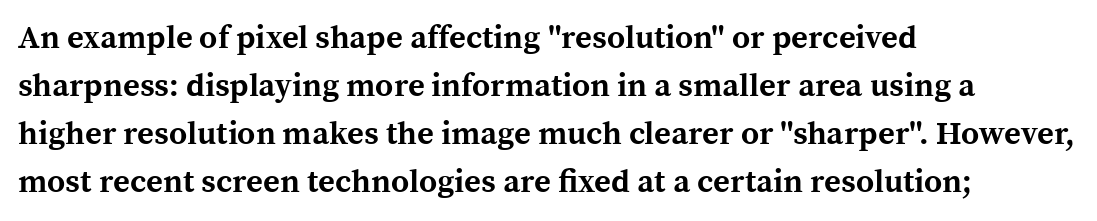
The image shows 32 px bold serif type, upright; set left-aligned, normal line spacing (1.5x), normal letter spacing, not underlined; a medium x-height.
